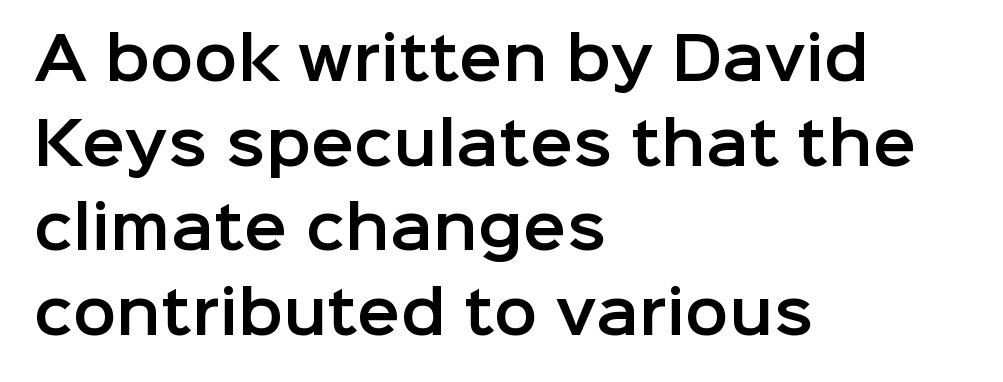
The image shows 58 px sans-serif type, upright; set left-aligned, normal line spacing (1.46x), normal letter spacing, not underlined; low stroke contrast and a medium x-height.
